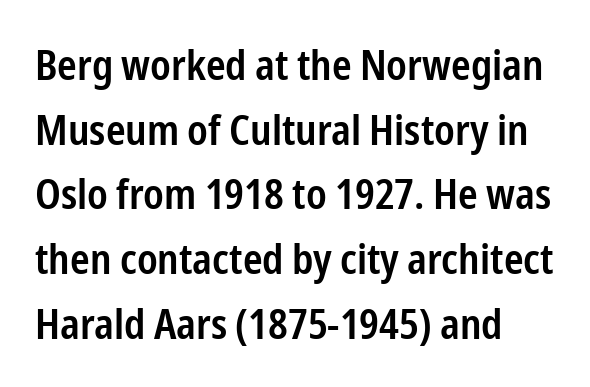
{"serif": "no", "italic": "no", "bold": "semi", "weight": "semibold", "width": "condensed", "stroke_contrast": "low", "x_height": "medium", "monospaced": "no", "underline": "no", "align": "left", "line_spacing": "normal", "line_spacing_ratio": 1.54, "letter_spacing": "normal", "letter_spacing_em": 0.0, "glyph_px": 42}
